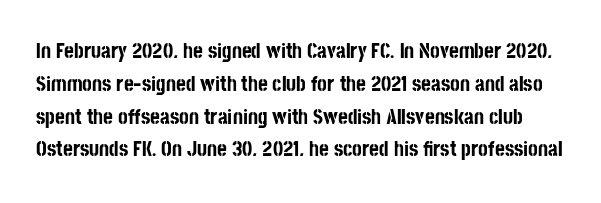
The area under the type is left untouched. This is the regular roman posture of the typeface. Each new line begins a customary step beneath the previous one. The letters are bold, with thick, heavy strokes. The horizontal fit of the characters is conventional and even.
